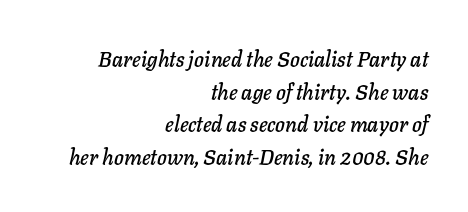
Q: Is the text italic (slanted)? A: Yes, it leans right by about 11 degrees.
Q: Is the text underlined? A: No.
Q: How is the paragraph aligned? A: Right-aligned.
Q: Is the spacing between letters normal or unusually wide? A: Normal.
Q: Is the spacing between lines tight, normal or loose? A: Normal.
